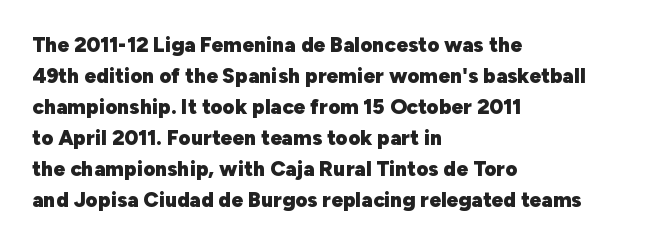
These lines keep a tight, regular rhythm from letter to letter. The typesetting leans heavy: a genuine bold. Line beginnings align vertically; line endings do not. If you drew a line through each stem, it would be perfectly vertical. Letters rest on an invisible, unmarked baseline.
